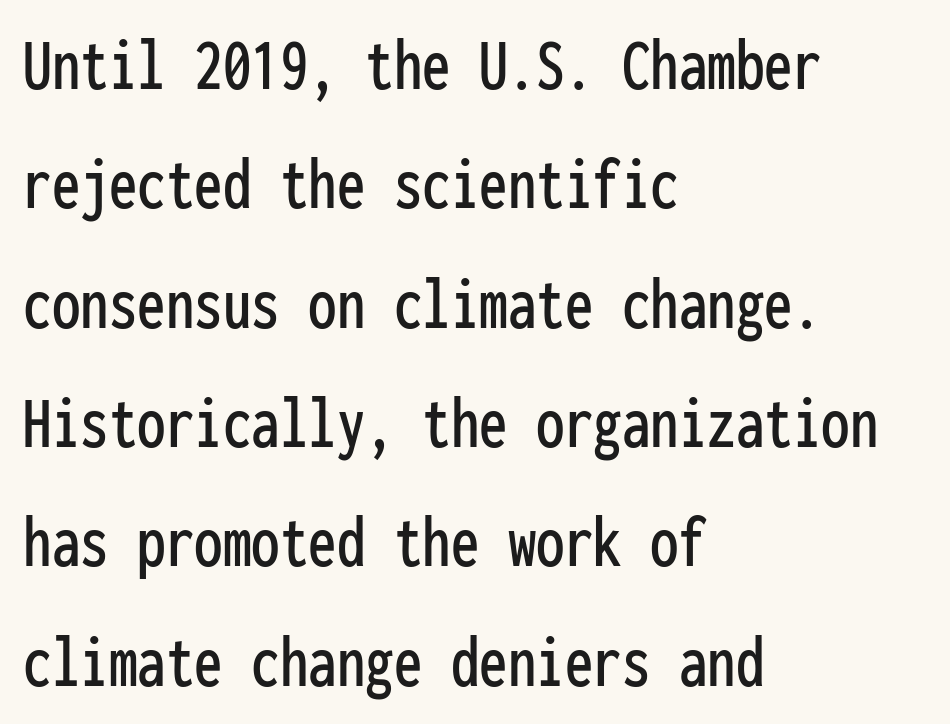
{"serif": "no", "italic": "no", "width": "condensed", "stroke_contrast": "low", "x_height": "medium", "monospaced": "yes", "underline": "no", "align": "left", "line_spacing": "normal", "line_spacing_ratio": 1.57, "letter_spacing": "normal", "letter_spacing_em": 0.0, "glyph_px": 76}
